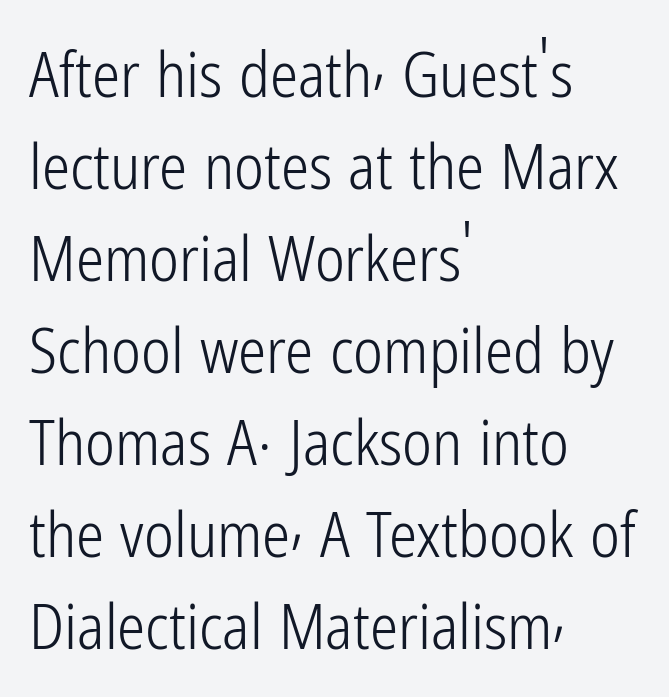
{"serif": "no", "italic": "no", "bold": "no", "weight": "light", "width": "condensed", "stroke_contrast": "low", "x_height": "medium", "monospaced": "no", "underline": "no", "align": "left", "line_spacing": "normal", "line_spacing_ratio": 1.46, "letter_spacing": "normal", "letter_spacing_em": 0.0, "glyph_px": 63}
